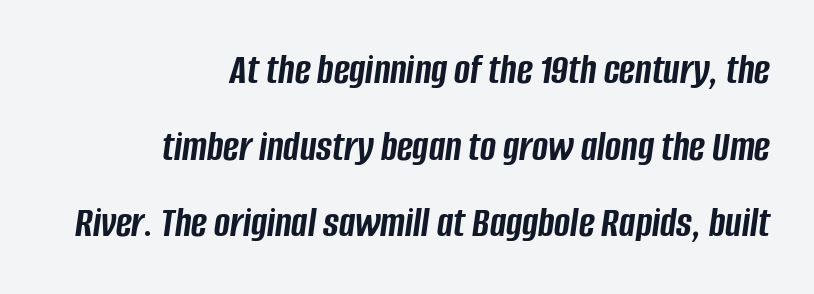
{"italic": "yes", "lean": "right", "slant_degrees": 8, "bold": "yes", "weight": "semibold", "width": "condensed", "stroke_contrast": "low", "x_height": "large", "monospaced": "no", "underline": "no", "align": "right", "line_spacing_ratio": 1.78, "letter_spacing": "normal", "letter_spacing_em": 0.0, "glyph_px": 43}
